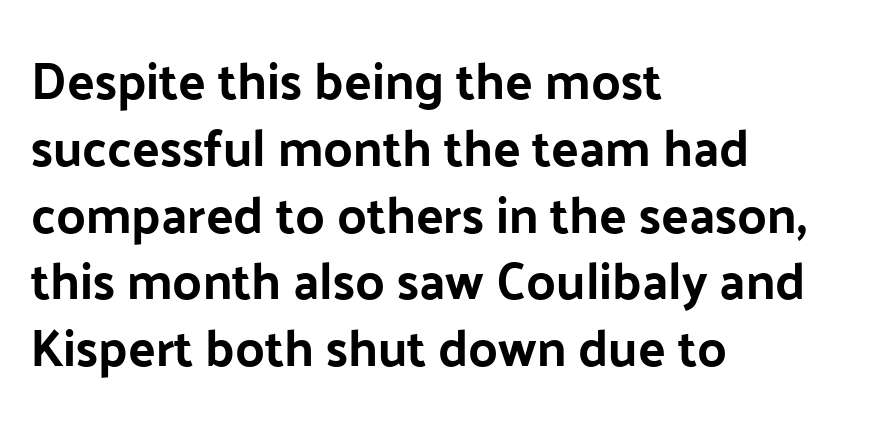
The image shows 51 px sans-serif type, upright; set left-aligned, normal line spacing (1.31x), normal letter spacing, not underlined; low stroke contrast and a medium x-height.
